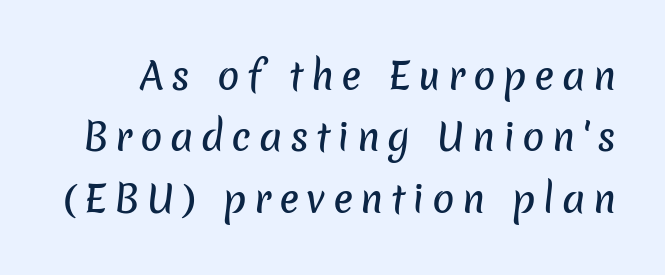
The image shows 37 px sans-serif type; set normal line spacing (1.66x), unusually wide letter spacing (+0.2 em), not underlined; low stroke contrast and a medium x-height.
